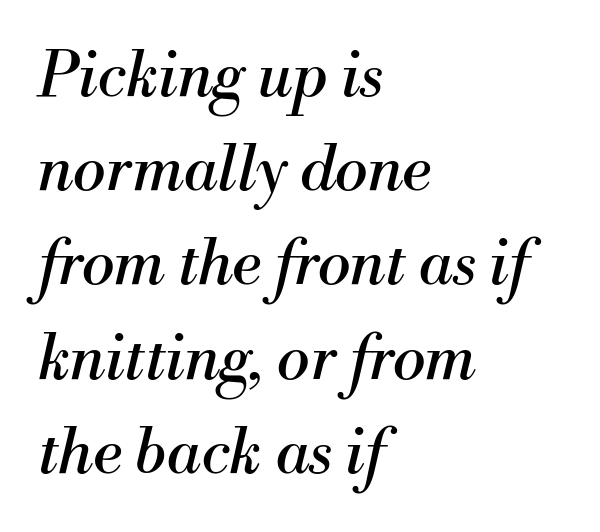
{"serif": "yes", "italic": "yes", "lean": "right", "slant_degrees": 13, "bold": "no", "weight": "regular", "width": "normal", "stroke_contrast": "medium", "x_height": "small", "monospaced": "no", "underline": "no", "align": "left", "line_spacing": "normal", "line_spacing_ratio": 1.52, "letter_spacing": "normal", "letter_spacing_em": 0.0, "glyph_px": 62}
